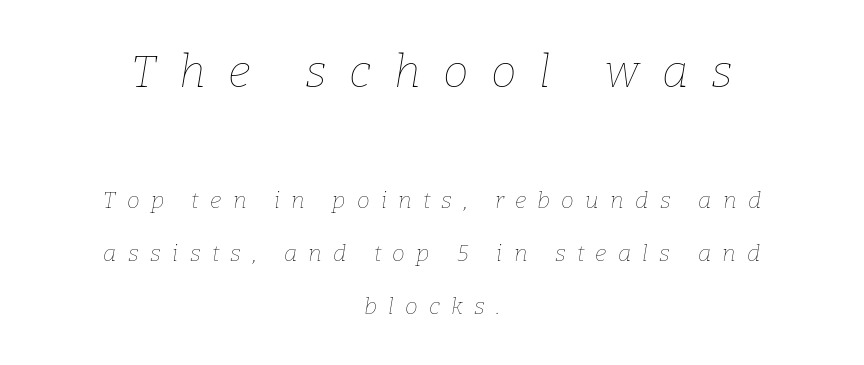
Q: Is the text bold? A: No.
Q: Is the text italic (slanted)? A: Yes, it leans right by about 9 degrees.
Q: Is the text underlined? A: No.
Q: How is the paragraph aligned? A: Centered.
Q: Is the spacing between letters normal or unusually wide? A: Unusually wide.
Q: Is the spacing between lines tight, normal or loose? A: Loose.
Q: Which block of text is set in a larger size, the first (top) or the second (bottom)? A: The first (top) one.
Q: Width (condensed, normal, or wide)? A: Normal.
Q: Stroke contrast? A: Low.
Q: x-height? A: Medium.
Q: Monospaced? A: No.
